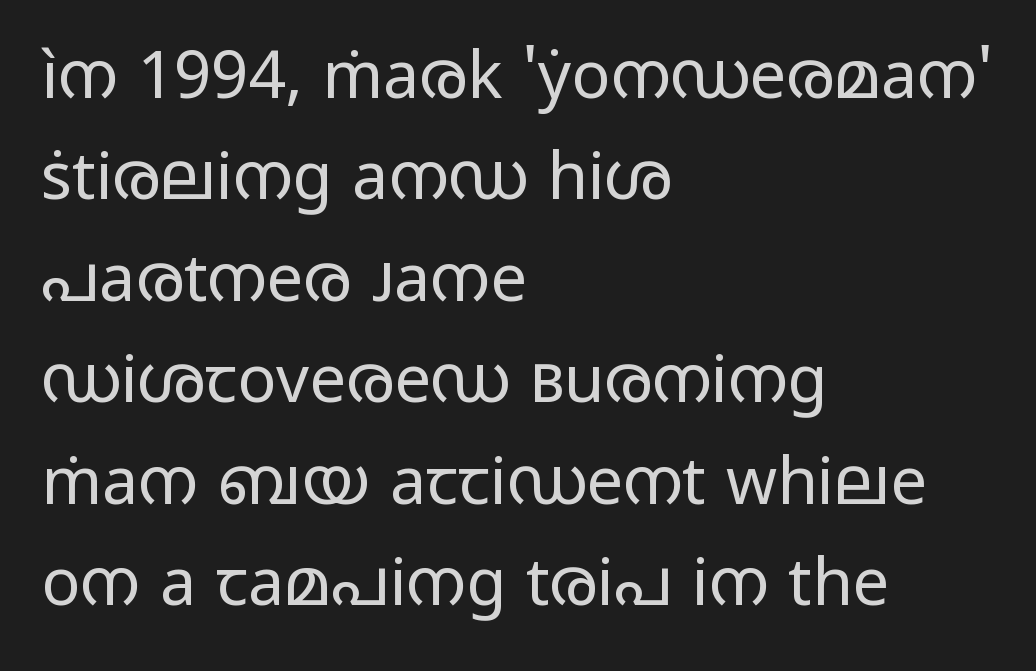
Q: Is the text bold? A: No.
Q: Is the text italic (slanted)? A: No, it is upright.
Q: Is the typeface a serif or a sans-serif typeface? A: Sans-serif.
Q: Is the text underlined? A: No.
Q: How is the paragraph aligned? A: Left-aligned.
Q: Is the spacing between letters normal or unusually wide? A: Normal.
Q: Is the spacing between lines tight, normal or loose? A: Normal.
Q: Width (condensed, normal, or wide)? A: Wide.
Q: Stroke contrast? A: Low.
Q: x-height? A: Medium.
Q: Monospaced? A: No.
